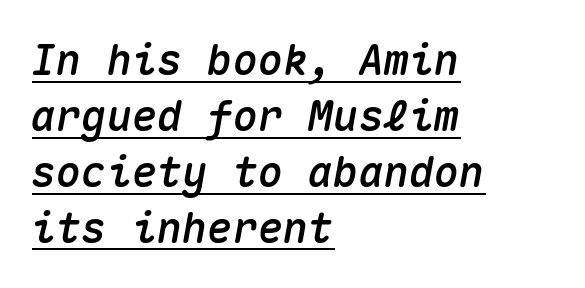
Q: Is the text italic (slanted)? A: Yes, it leans right by about 10 degrees.
Q: Is the text underlined? A: Yes.
Q: How is the paragraph aligned? A: Left-aligned.
Q: Is the spacing between letters normal or unusually wide? A: Normal.
Q: Is the spacing between lines tight, normal or loose? A: Normal.
Q: Width (condensed, normal, or wide)? A: Normal.
Q: Stroke contrast? A: Medium.
Q: x-height? A: Medium.
Q: Monospaced? A: Yes.
